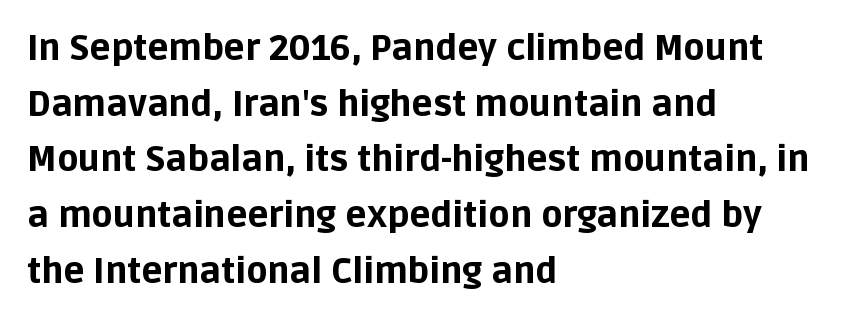
Q: Is the text bold? A: Yes.
Q: Is the text italic (slanted)? A: No, it is upright.
Q: Is the typeface a serif or a sans-serif typeface? A: Sans-serif.
Q: Is the text underlined? A: No.
Q: How is the paragraph aligned? A: Left-aligned.
Q: Is the spacing between letters normal or unusually wide? A: Normal.
Q: Is the spacing between lines tight, normal or loose? A: Normal.
Q: Width (condensed, normal, or wide)? A: Normal.
Q: Stroke contrast? A: Low.
Q: x-height? A: Large.
Q: Monospaced? A: No.
